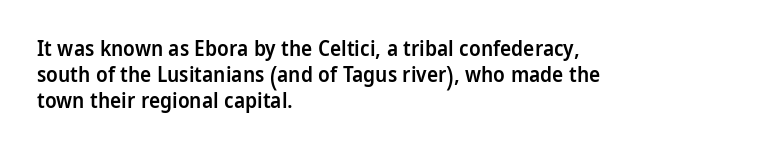
Q: Is the text bold? A: Semi-bold.
Q: Is the text italic (slanted)? A: No, it is upright.
Q: Is the text underlined? A: No.
Q: How is the paragraph aligned? A: Left-aligned.
Q: Is the spacing between letters normal or unusually wide? A: Normal.
